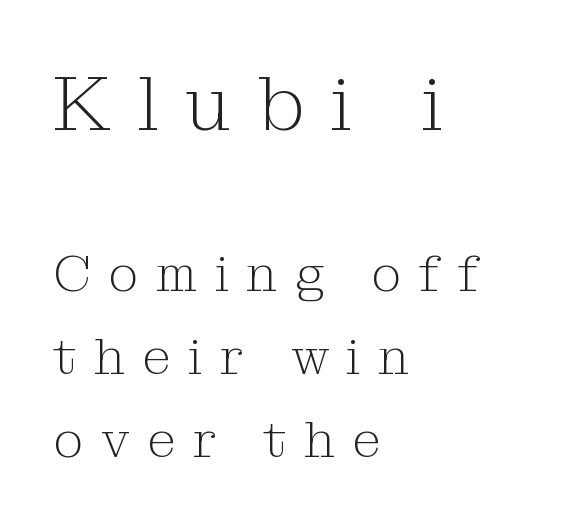
The image shows 78 px light serif type, upright; set left-aligned, normal line spacing (1.59x), unusually wide letter spacing (+0.34 em), not underlined; the first (top) block is 1.5x larger; medium stroke contrast and a medium x-height.
